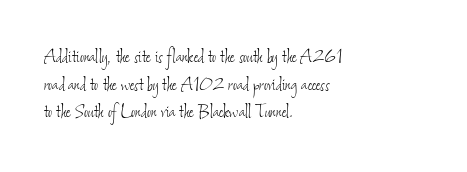
The paragraph has a hard left edge and a soft right edge. The face used here is rendered with its standard letterfit. Heaviness? Minimal to ordinary, like unemphasized prose. The foot of each line stays bare and open.
